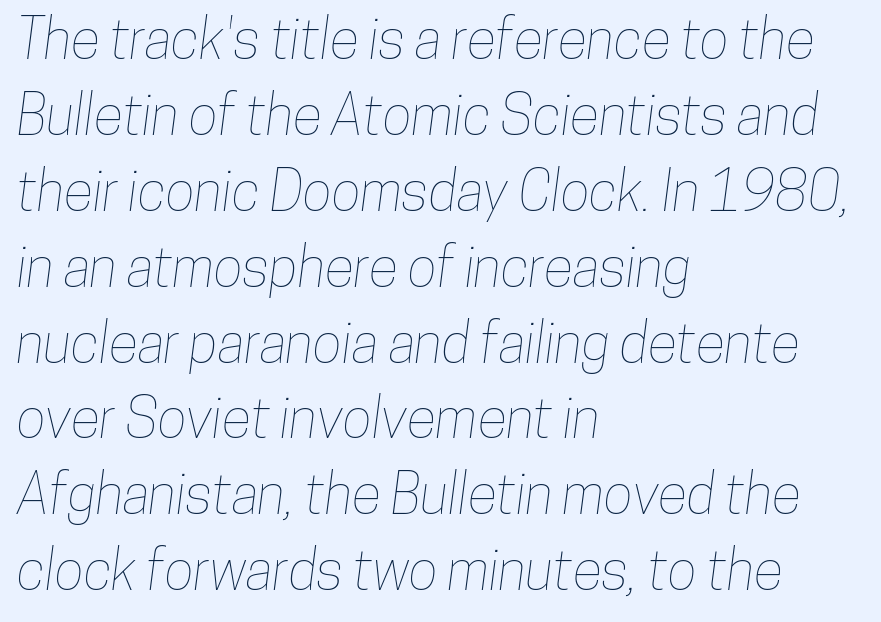
The image shows 55 px condensed type; set left-aligned, normal line spacing (1.38x), normal letter spacing, not underlined; low stroke contrast and a medium x-height.
